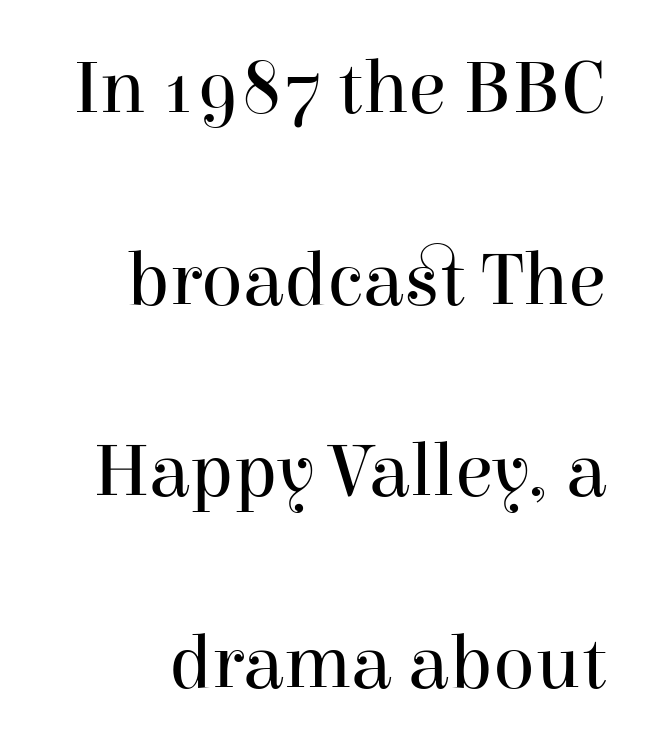
The letters carry serifs — small finishing strokes at the ends of their stems. Spacing verdict: proportional, widths tailored to each character. No word sits above an underline. Every stem runs plumb, perpendicular to the baseline. A typesetter would call this zero additional tracking.
